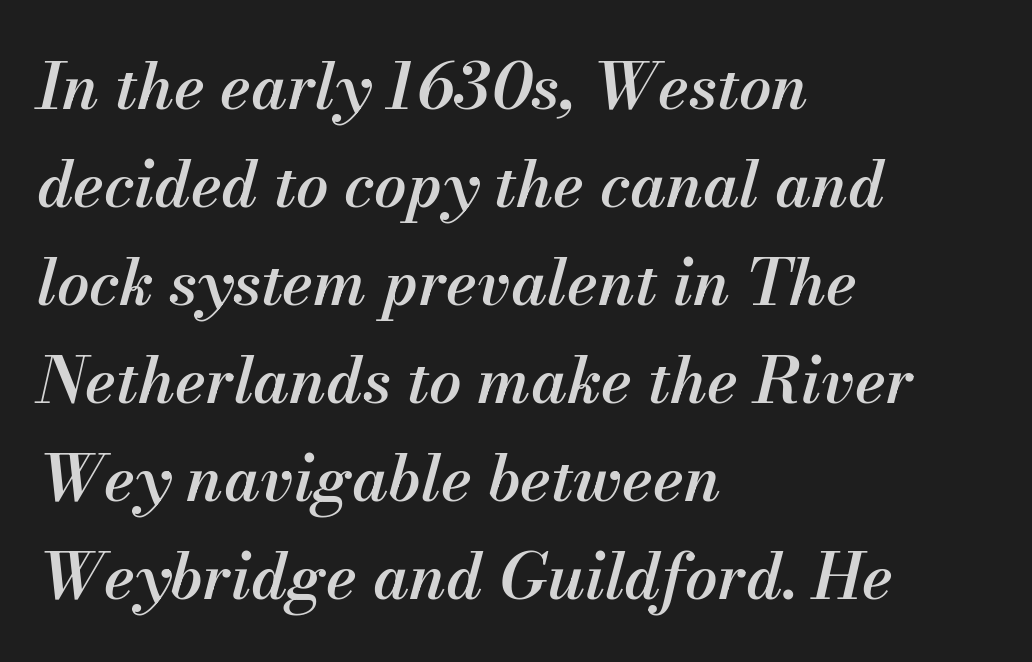
Bare-footed words on every line. Each word holds together tightly as a unit, with standard inter-letter gaps. The passage shown is typed in a proportional face where columns would drift. A classic flush-left, rag-right setting is used for this passage.
